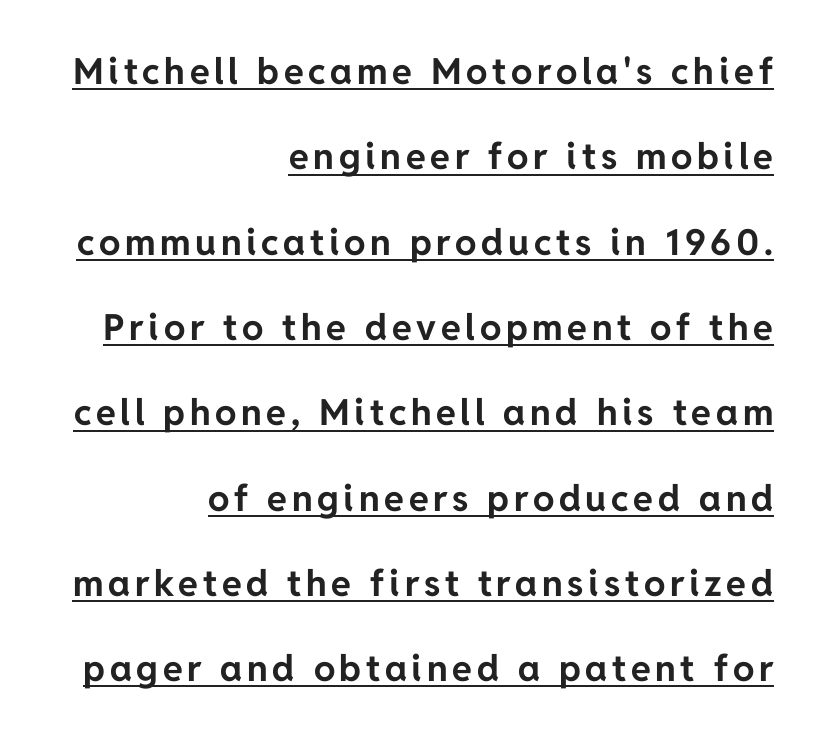
The image shows 36 px bold sans-serif type, upright; set right-aligned, loose line spacing (2.37x), underlined; low stroke contrast and a medium x-height.
